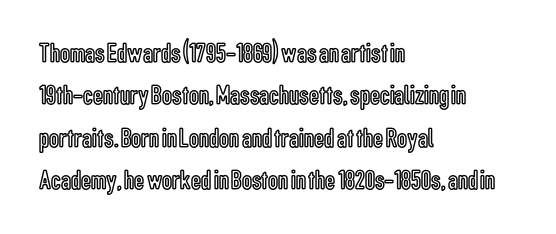
The image shows 28 px condensed type, upright; set left-aligned, normal line spacing (1.51x), normal letter spacing, not underlined; a medium x-height.
